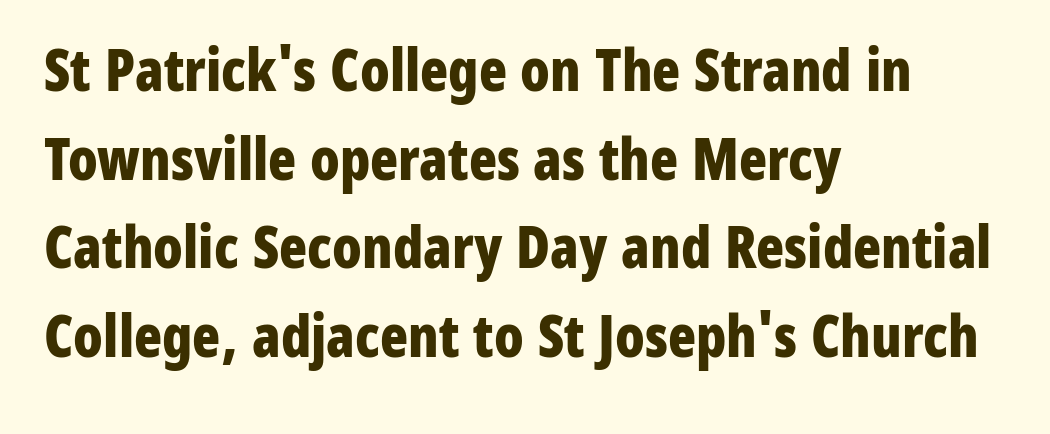
{"serif": "no", "italic": "no", "bold": "yes", "weight": "bold", "width": "condensed", "stroke_contrast": "low", "x_height": "medium", "monospaced": "no", "underline": "no", "align": "left", "line_spacing": "normal", "line_spacing_ratio": 1.53, "letter_spacing": "normal", "letter_spacing_em": 0.0, "glyph_px": 58}
